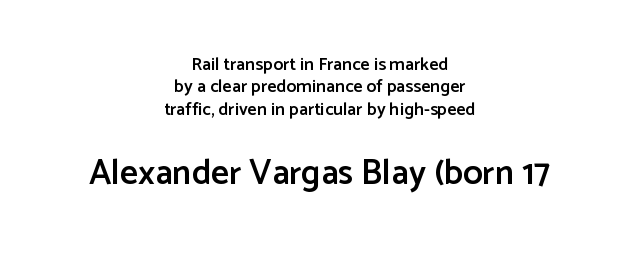
Look at the bottom of the vertical strokes: they stop flat, with no serifs. Reading top to bottom, the characters get bigger at the block break. Italic? Not at all — the glyphs are vertical. A bit beefed up — I'd call it semibold rather than bold. Between one letter and the next there's only the usual sliver of space. In terms of leading, this rendering sits right in the middle.
